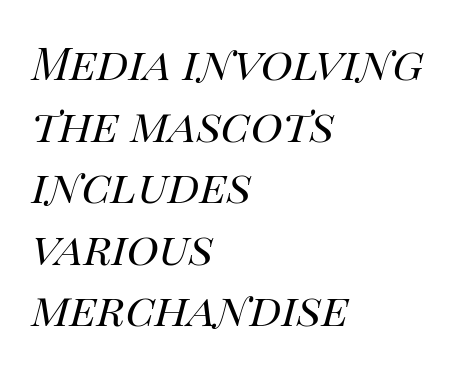
Q: Is the text bold? A: No.
Q: Is the text italic (slanted)? A: Yes, it leans right by about 14 degrees.
Q: Is the text underlined? A: No.
Q: How is the paragraph aligned? A: Left-aligned.
Q: Is the spacing between letters normal or unusually wide? A: Normal.
Q: Is the spacing between lines tight, normal or loose? A: Normal.
Q: Width (condensed, normal, or wide)? A: Normal.
Q: Stroke contrast? A: High.
Q: x-height? A: Large.
Q: Monospaced? A: No.
